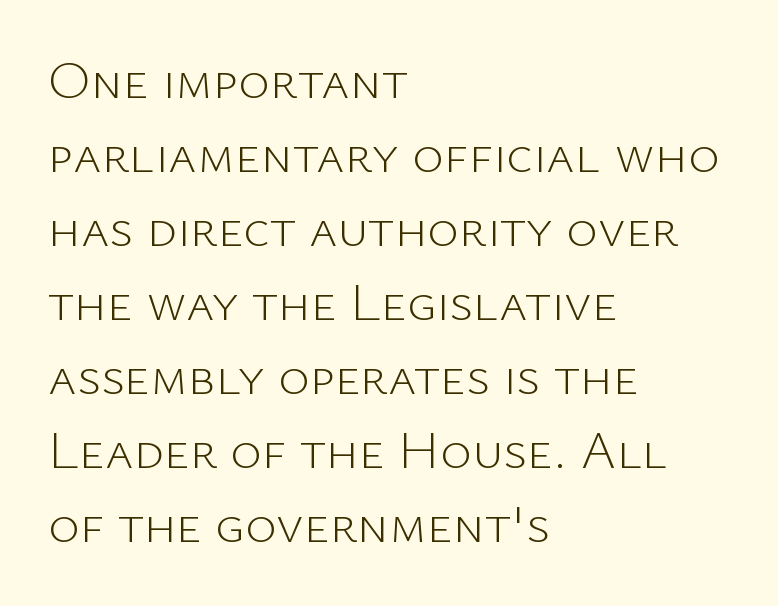
{"serif": "no", "italic": "no", "bold": "no", "weight": "light", "width": "normal", "stroke_contrast": "low", "x_height": "medium", "monospaced": "no", "underline": "no", "align": "left", "line_spacing": "normal", "line_spacing_ratio": 1.37, "letter_spacing": "normal", "letter_spacing_em": 0.0, "glyph_px": 54}
